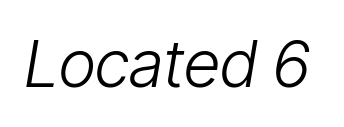
The image shows 65 px light, condensed type, italic (leaning right); set normal letter spacing, not underlined; low stroke contrast and a medium x-height.
